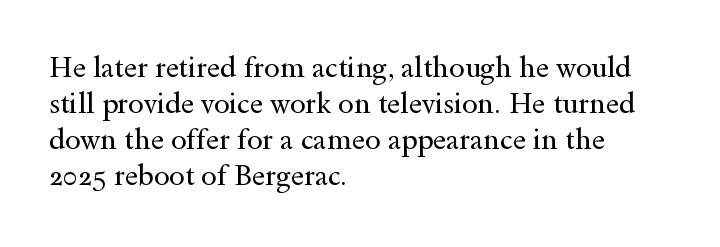
The image shows 28 px regular-weight, wide serif type, upright; set left-aligned, normal line spacing (1.29x), normal letter spacing, not underlined; a small x-height.
